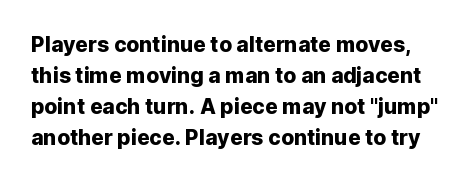
Q: Is the text italic (slanted)? A: No, it is upright.
Q: Is the text underlined? A: No.
Q: Is the spacing between letters normal or unusually wide? A: Normal.
Q: Is the spacing between lines tight, normal or loose? A: Normal.
